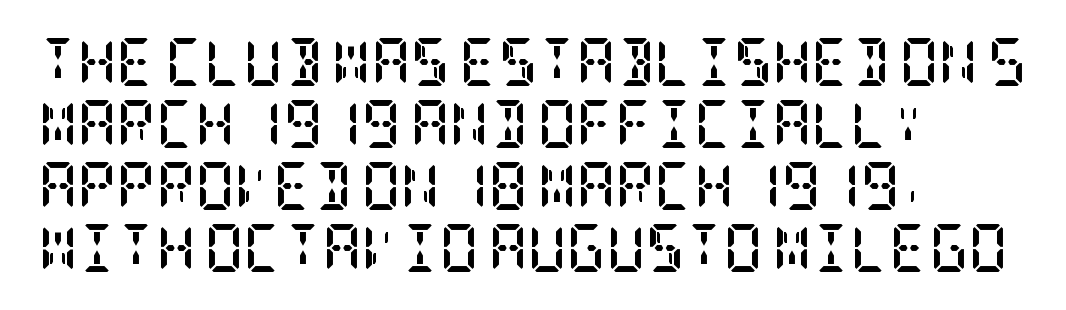
{"serif": "yes", "italic": "no", "bold": "yes", "weight": "semibold", "width": "condensed", "stroke_contrast": "low", "x_height": "large", "underline": "no", "align": "left", "line_spacing": "normal", "line_spacing_ratio": 1.29, "letter_spacing": "normal", "letter_spacing_em": 0.0, "glyph_px": 48}
